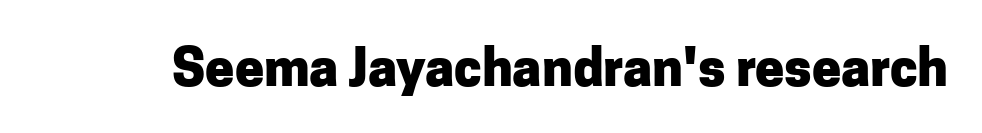
The image shows 52 px heavy sans-serif type, upright; set normal letter spacing, not underlined; low stroke contrast and a medium x-height.
